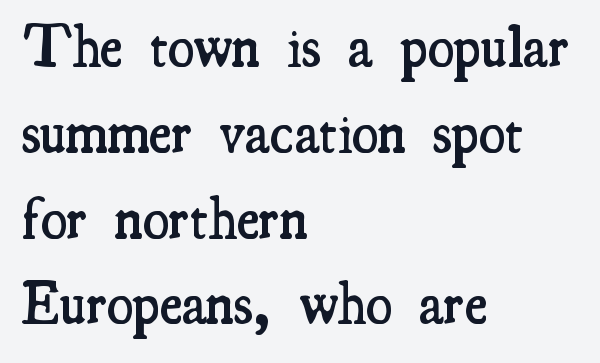
{"serif": "yes", "italic": "no", "bold": "semi", "weight": "semibold", "width": "condensed", "stroke_contrast": "medium", "x_height": "small", "monospaced": "no", "underline": "no", "align": "left", "line_spacing": "normal", "line_spacing_ratio": 1.43, "letter_spacing": "normal", "letter_spacing_em": 0.0, "glyph_px": 60}
